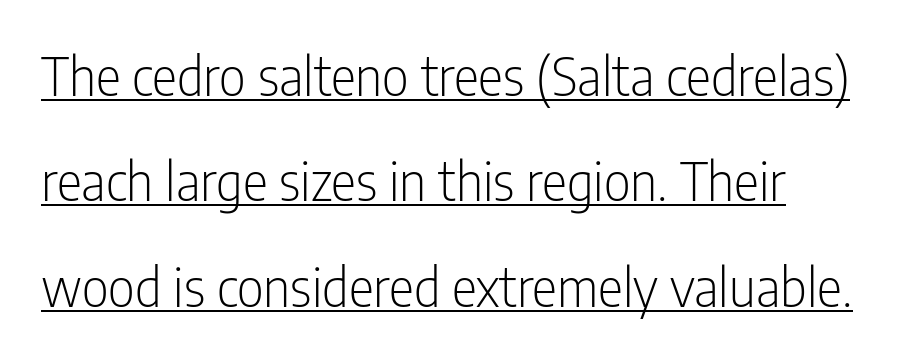
The image shows 53 px light, condensed sans-serif type, upright; set loose line spacing (1.99x), normal letter spacing, underlined; low stroke contrast and a medium x-height.
